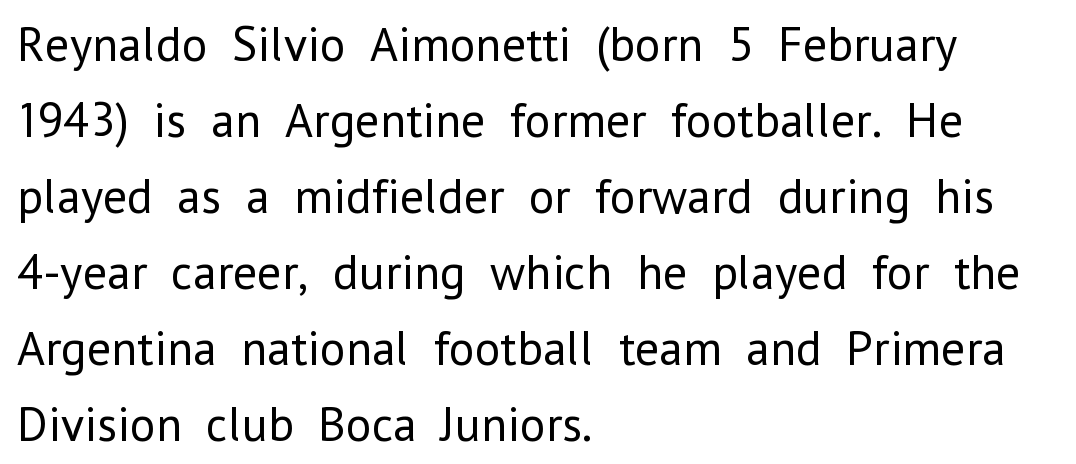
Q: Is the text bold? A: No.
Q: Is the text italic (slanted)? A: No, it is upright.
Q: Is the typeface a serif or a sans-serif typeface? A: Sans-serif.
Q: Is the text underlined? A: No.
Q: How is the paragraph aligned? A: Left-aligned.
Q: Is the spacing between letters normal or unusually wide? A: Normal.
Q: Is the spacing between lines tight, normal or loose? A: Normal.
Q: Width (condensed, normal, or wide)? A: Normal.
Q: Stroke contrast? A: Low.
Q: x-height? A: Medium.
Q: Monospaced? A: No.
